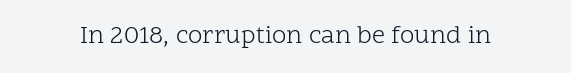
{"italic": "no", "bold": "no", "underline": "no", "letter_spacing": "normal", "letter_spacing_em": 0.0, "glyph_px": 26}
